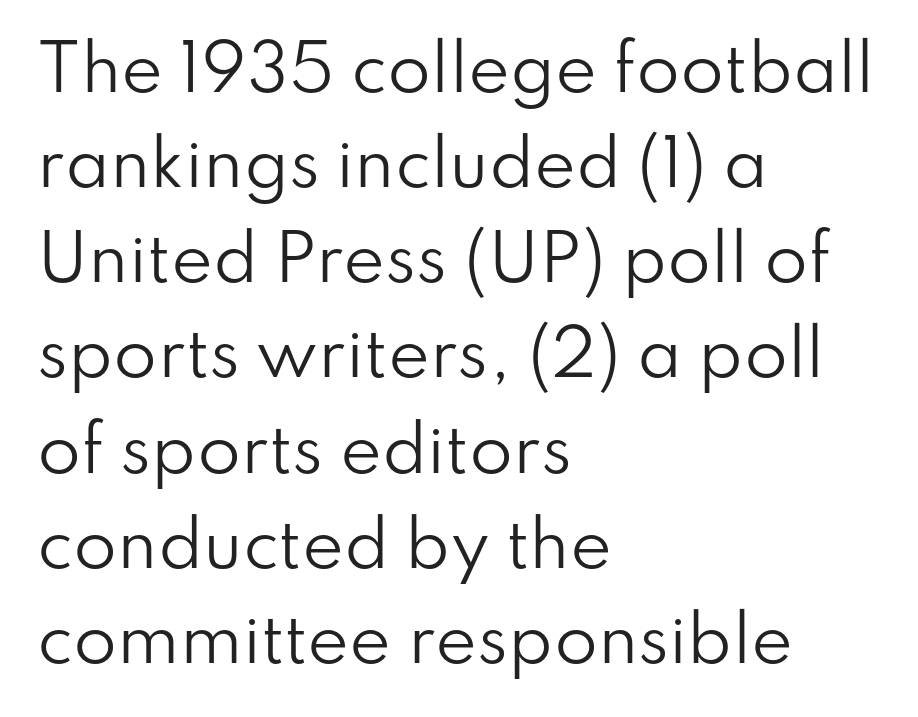
The image shows 63 px regular-weight sans-serif type, upright; set left-aligned, normal line spacing (1.51x), normal letter spacing, not underlined; low stroke contrast and a small x-height.
